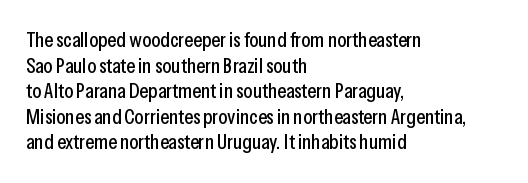
{"italic": "no", "underline": "no", "align": "left", "line_spacing_ratio": 1.22, "letter_spacing": "normal", "letter_spacing_em": 0.0, "glyph_px": 21}
